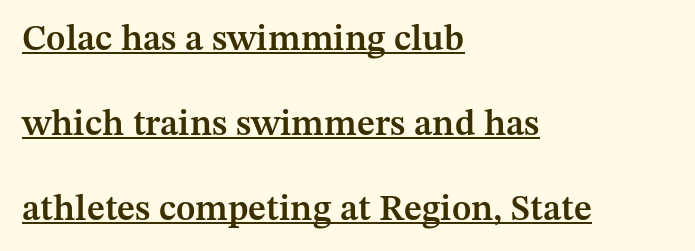
{"serif": "yes", "italic": "no", "bold": "semi", "weight": "semibold", "width": "normal", "stroke_contrast": "medium", "x_height": "medium", "monospaced": "no", "underline": "yes", "align": "left", "line_spacing": "loose", "line_spacing_ratio": 2.36, "letter_spacing": "normal", "letter_spacing_em": 0.0, "glyph_px": 36}
